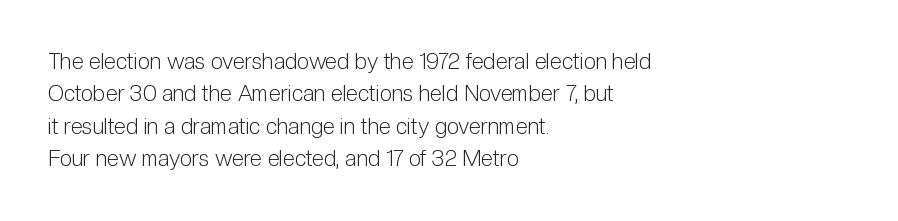
{"italic": "no", "bold": "no", "underline": "no", "align": "left", "line_spacing": "normal", "line_spacing_ratio": 1.47, "letter_spacing": "normal", "letter_spacing_em": 0.0, "glyph_px": 22}
